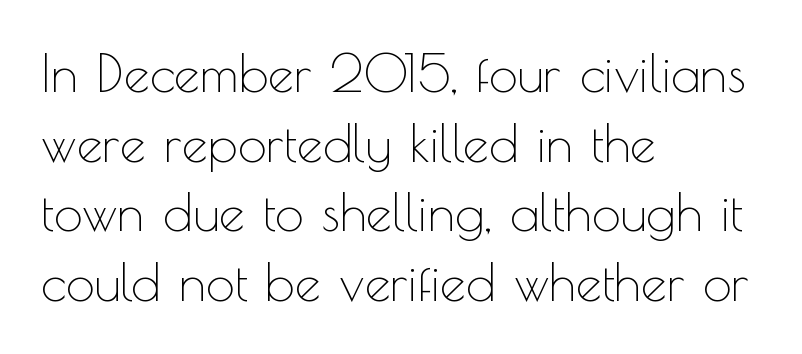
The image shows 52 px thin sans-serif type, upright; set left-aligned, normal line spacing (1.34x), normal letter spacing, not underlined; a small x-height.
